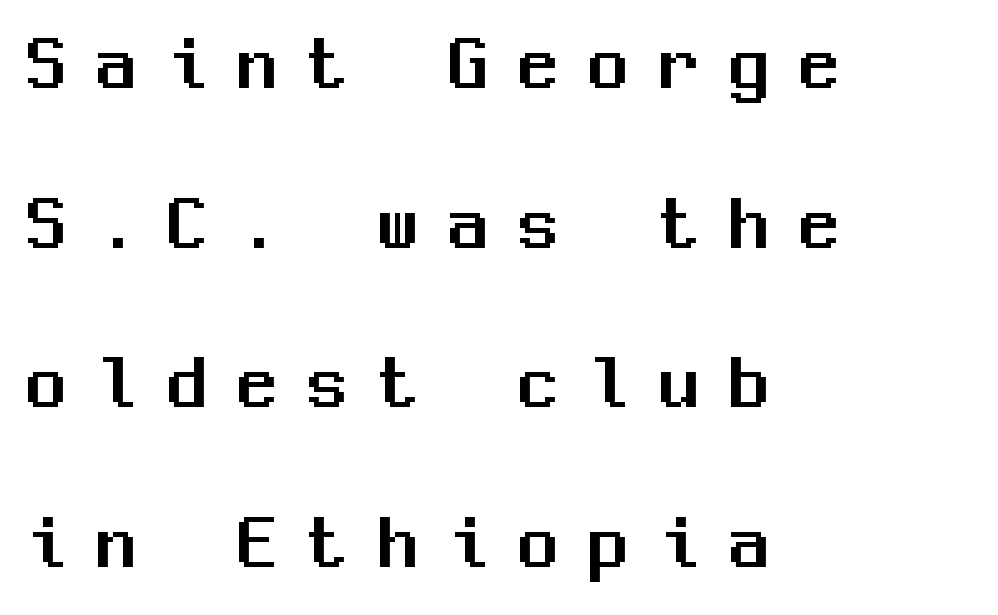
Each new line begins a long way beneath the previous one. The gap between lines stays unmarked. Left-aligned paragraph, ragged on the right. Stroke terminals: plain, sans-serif. Notice how the stems are strictly vertical — no italics here. Do the characters align in a grid? Yes, the font is monospaced.
